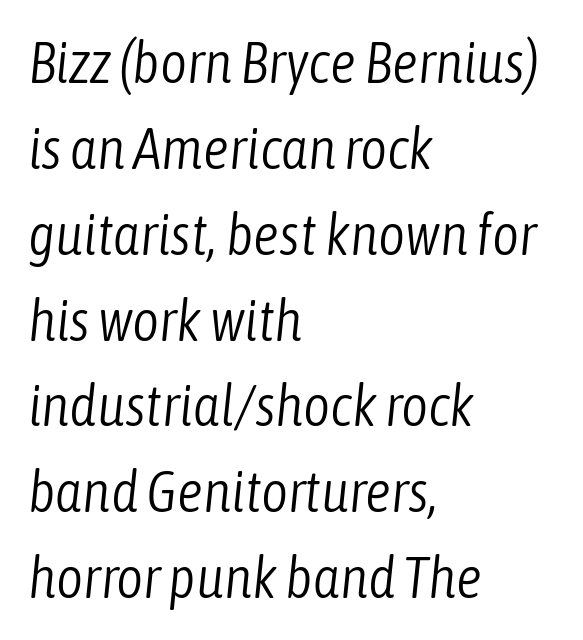
Q: Is the text bold? A: No.
Q: Is the text italic (slanted)? A: Yes, it leans right by about 6 degrees.
Q: Is the text underlined? A: No.
Q: How is the paragraph aligned? A: Left-aligned.
Q: Is the spacing between letters normal or unusually wide? A: Normal.
Q: Is the spacing between lines tight, normal or loose? A: Normal.
Q: Width (condensed, normal, or wide)? A: Condensed.
Q: Stroke contrast? A: Low.
Q: x-height? A: Medium.
Q: Monospaced? A: No.
